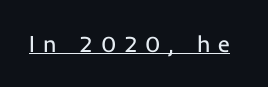
The image shows 23 px text type, upright; set unusually wide letter spacing (+0.34 em), underlined.
